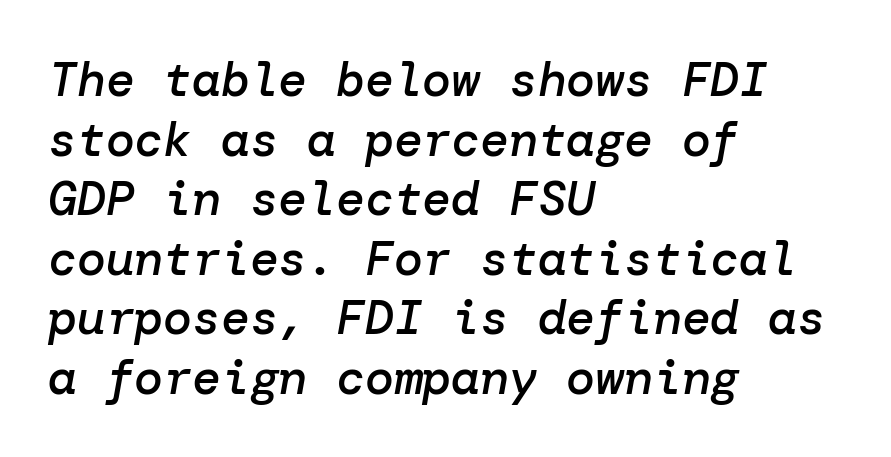
{"italic": "yes", "lean": "right", "slant_degrees": 10, "bold": "semi", "weight": "semibold", "width": "normal", "stroke_contrast": "low", "x_height": "medium", "underline": "no", "align": "left", "line_spacing_ratio": 1.24, "letter_spacing": "normal", "letter_spacing_em": 0.0, "glyph_px": 48}
